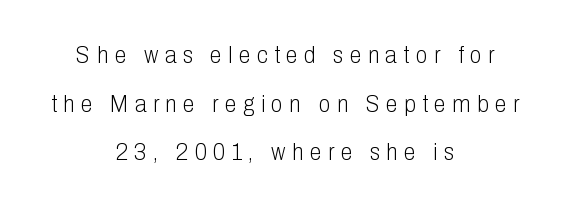
The image shows 24 px text type, upright; set centered, loose line spacing (2.03x), unusually wide letter spacing (+0.27 em), not underlined.
